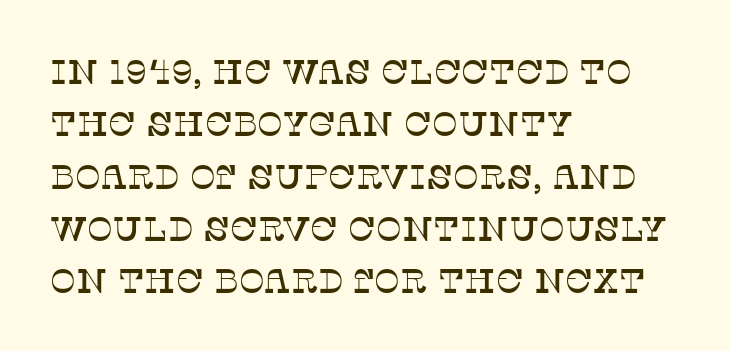
Q: Is the text italic (slanted)? A: No, it is upright.
Q: Is the typeface a serif or a sans-serif typeface? A: Serif.
Q: Is the text underlined? A: No.
Q: How is the paragraph aligned? A: Left-aligned.
Q: Is the spacing between letters normal or unusually wide? A: Normal.
Q: Is the spacing between lines tight, normal or loose? A: Normal.
Q: Width (condensed, normal, or wide)? A: Normal.
Q: Stroke contrast? A: Low.
Q: x-height? A: Large.
Q: Monospaced? A: No.
